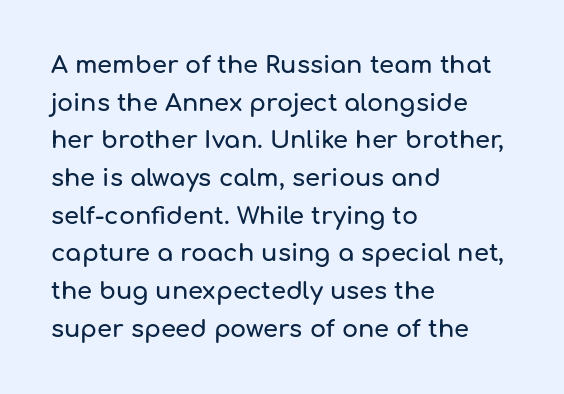
{"italic": "no", "underline": "no", "align": "left", "line_spacing": "normal", "line_spacing_ratio": 1.57, "letter_spacing": "normal", "letter_spacing_em": 0.0, "glyph_px": 24}
